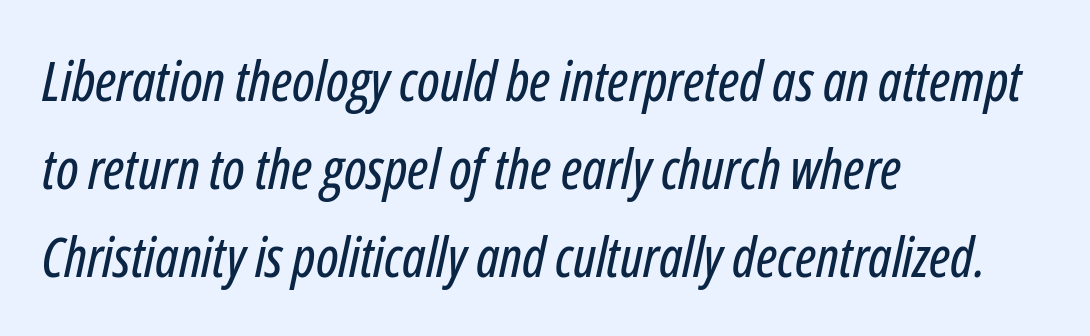
This block has exactly the height ordinary leading produces. The letters are slanted; this is an italic face. These lines keep a tight, regular rhythm from letter to letter. Spacing verdict: proportional, widths tailored to each character.
